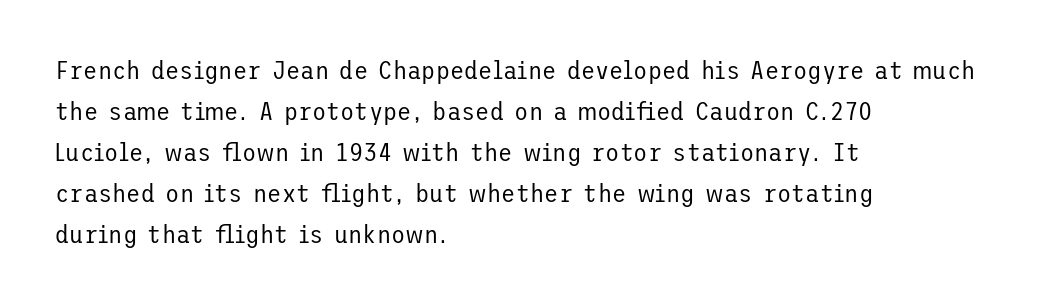
Q: Is the text bold? A: No.
Q: Is the text italic (slanted)? A: No, it is upright.
Q: Is the text underlined? A: No.
Q: How is the paragraph aligned? A: Left-aligned.
Q: Is the spacing between letters normal or unusually wide? A: Normal.
Q: Is the spacing between lines tight, normal or loose? A: Normal.
